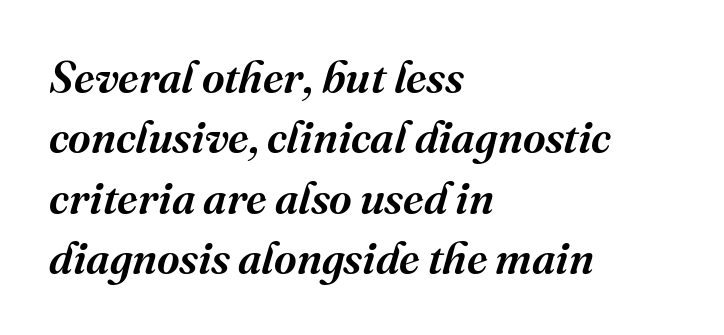
{"serif": "yes", "italic": "yes", "lean": "right", "slant_degrees": 16, "width": "normal", "stroke_contrast": "medium", "x_height": "medium", "monospaced": "no", "underline": "no", "align": "left", "line_spacing": "normal", "line_spacing_ratio": 1.37, "letter_spacing": "normal", "letter_spacing_em": 0.0, "glyph_px": 44}
